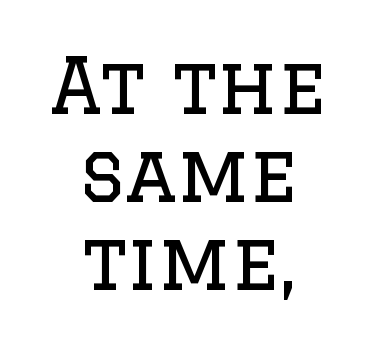
{"serif": "yes", "italic": "no", "bold": "no", "weight": "regular", "width": "normal", "stroke_contrast": "low", "x_height": "large", "monospaced": "no", "underline": "no", "align": "center", "line_spacing": "tight", "line_spacing_ratio": 1.14, "letter_spacing": "normal", "letter_spacing_em": 0.0, "glyph_px": 77}
